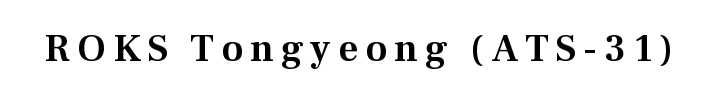
The image shows 39 px serif type, upright; set not underlined; medium stroke contrast and a medium x-height.
